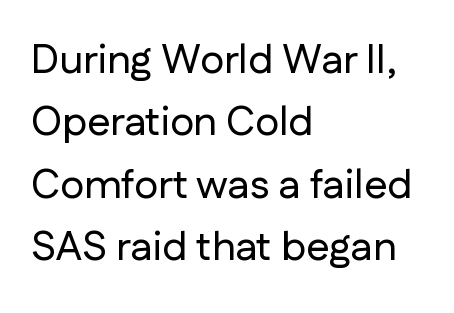
Q: Is the text italic (slanted)? A: No, it is upright.
Q: Is the typeface a serif or a sans-serif typeface? A: Sans-serif.
Q: Is the text underlined? A: No.
Q: How is the paragraph aligned? A: Left-aligned.
Q: Is the spacing between letters normal or unusually wide? A: Normal.
Q: Is the spacing between lines tight, normal or loose? A: Normal.
Q: Width (condensed, normal, or wide)? A: Normal.
Q: Stroke contrast? A: Low.
Q: x-height? A: Medium.
Q: Monospaced? A: No.
